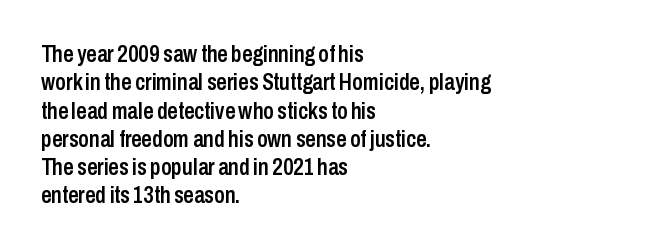
The image shows 23 px text type, upright; set left-aligned, line spacing 1.23x, normal letter spacing, not underlined.
